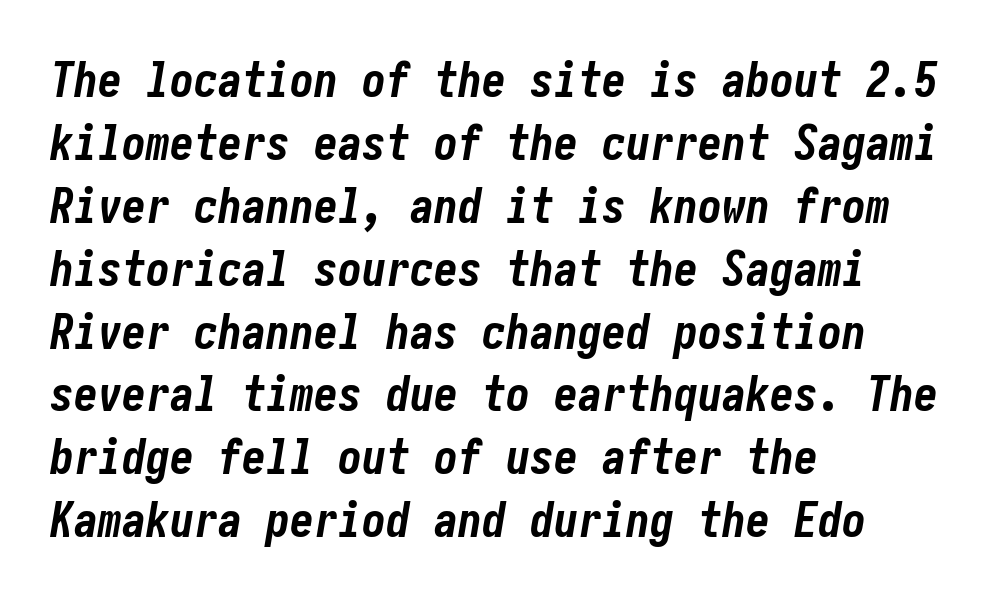
{"italic": "yes", "lean": "right", "slant_degrees": 10, "bold": "yes", "weight": "bold", "width": "condensed", "stroke_contrast": "low", "x_height": "medium", "underline": "no", "align": "left", "line_spacing": "normal", "line_spacing_ratio": 1.31, "letter_spacing": "normal", "letter_spacing_em": 0.0, "glyph_px": 48}
